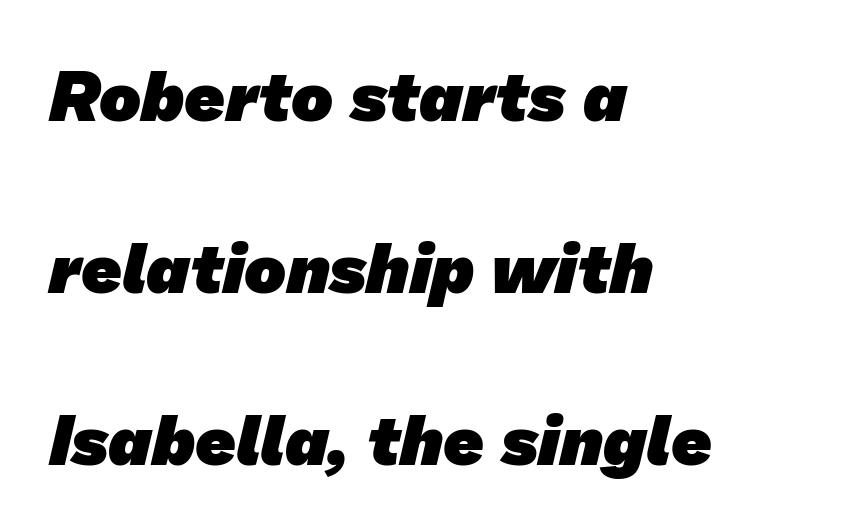
Q: Is the text bold? A: Yes.
Q: Is the typeface a serif or a sans-serif typeface? A: Sans-serif.
Q: Is the text underlined? A: No.
Q: How is the paragraph aligned? A: Left-aligned.
Q: Is the spacing between letters normal or unusually wide? A: Normal.
Q: Is the spacing between lines tight, normal or loose? A: Loose.
Q: Width (condensed, normal, or wide)? A: Normal.
Q: Stroke contrast? A: Low.
Q: x-height? A: Medium.
Q: Monospaced? A: No.
